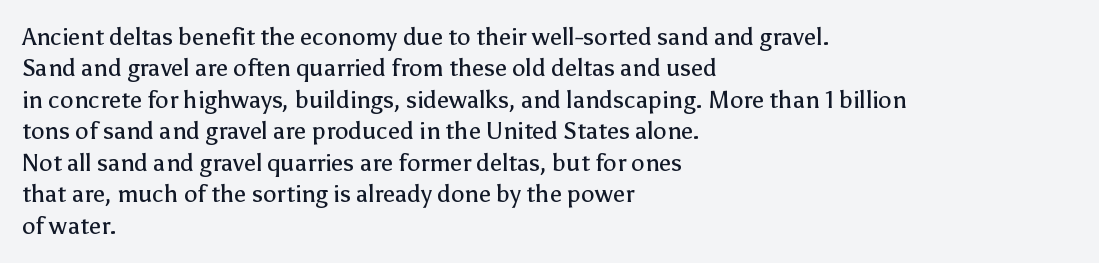
What stands out about the letter spacing? Nothing — it is the standard amount. Unmarked baselines from the first word to the last. The rendering anchors every line to the left-hand side. Regarding leading, the lines here are spaced in the standard way. Compared with a typical body face, this is equally light or lighter still. In terms of posture, this sample is upright.
